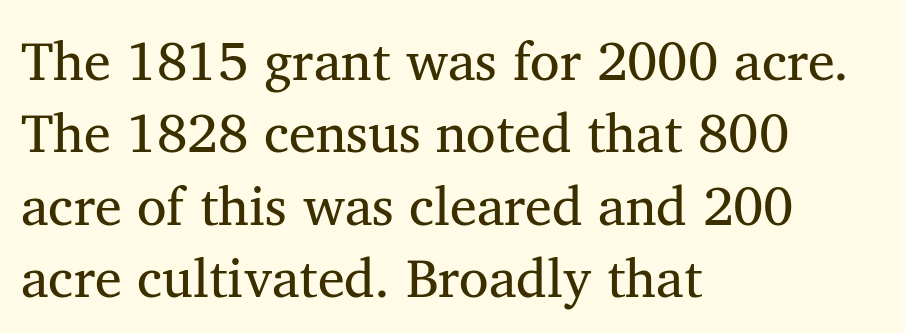
Q: Is the text bold? A: No.
Q: Is the text italic (slanted)? A: No, it is upright.
Q: Is the typeface a serif or a sans-serif typeface? A: Serif.
Q: Is the text underlined? A: No.
Q: How is the paragraph aligned? A: Left-aligned.
Q: Is the spacing between letters normal or unusually wide? A: Normal.
Q: Is the spacing between lines tight, normal or loose? A: Normal.
Q: Width (condensed, normal, or wide)? A: Normal.
Q: Stroke contrast? A: Medium.
Q: x-height? A: Medium.
Q: Monospaced? A: No.
